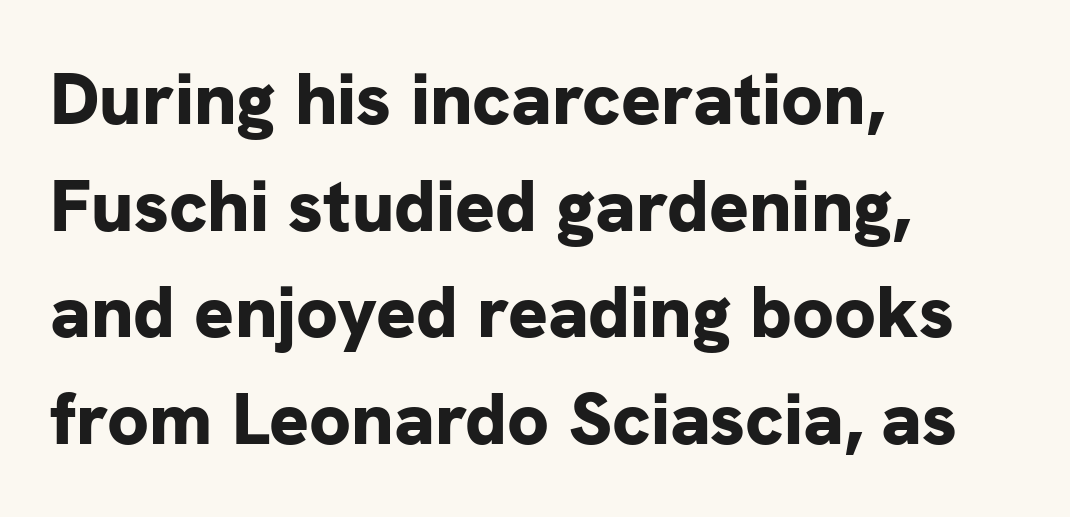
The image shows 74 px bold sans-serif type, upright; set left-aligned, normal line spacing (1.44x), normal letter spacing, not underlined; low stroke contrast and a medium x-height.
